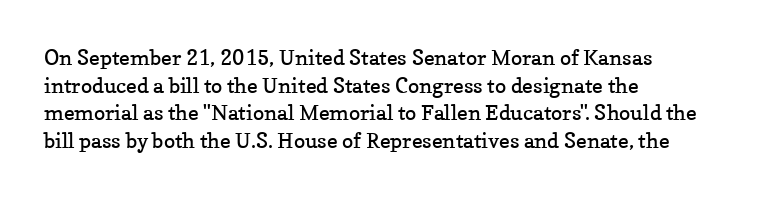
Teacher's note: observe the even left margin — that is flush-left alignment. The line texture is even and compact thanks to regular tracking. The lettering stays uniformly vertical, giving the passage a roman look. The baseline area is clear.
